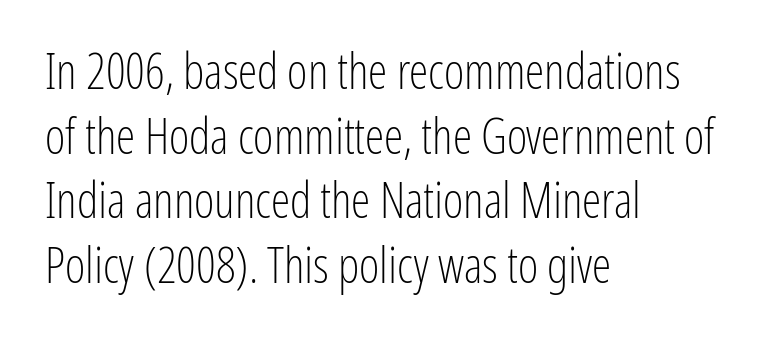
The compositor pushed each line to the left boundary. The specimen omits any rule beneath the text block's lines. The letters carry no serifs — their stems end cleanly without finishing strokes. The cut favours lightness, reaching ordinary text weight at its darkest. These lines are rendered in a variable-pitch font. These lines keep a tight, regular rhythm from letter to letter.
